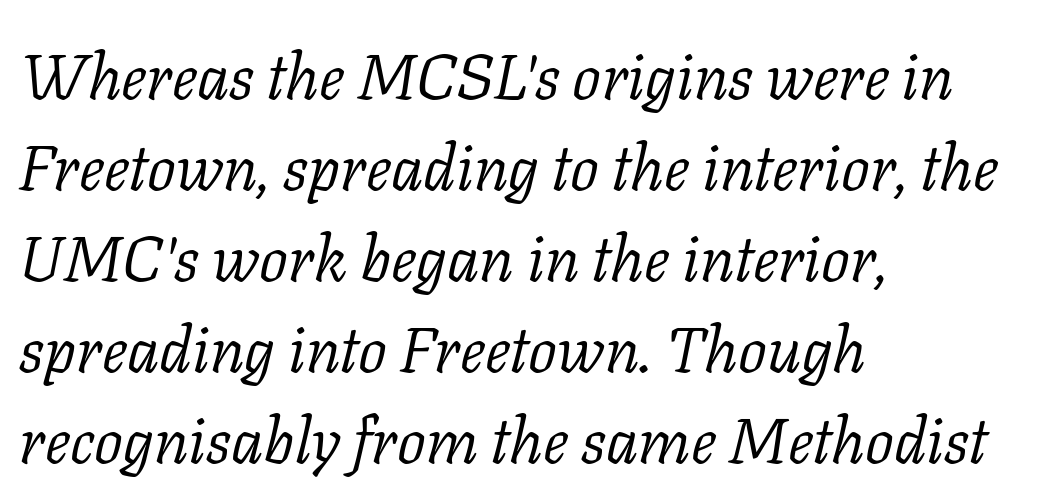
Stroke thickness stays within the range of a standard reading face or lighter. Unlike a clean sans, this face finishes its strokes with serifs. How would I describe the line gaps? Plain and ordinary. Look at the tracking — it's just the regular setting, nothing added. The specimen omits any rule beneath the text block's lines.
